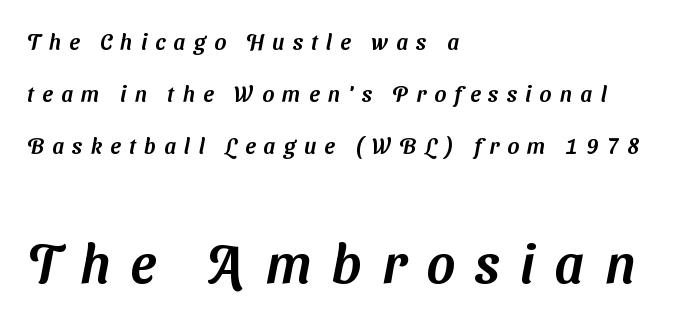
Q: Is the typeface a serif or a sans-serif typeface? A: Sans-serif.
Q: Is the text underlined? A: No.
Q: How is the paragraph aligned? A: Left-aligned.
Q: Is the spacing between letters normal or unusually wide? A: Unusually wide.
Q: Is the spacing between lines tight, normal or loose? A: Loose.
Q: Which block of text is set in a larger size, the first (top) or the second (bottom)? A: The second (bottom) one.
Q: Width (condensed, normal, or wide)? A: Normal.
Q: Stroke contrast? A: Medium.
Q: x-height? A: Medium.
Q: Monospaced? A: No.
